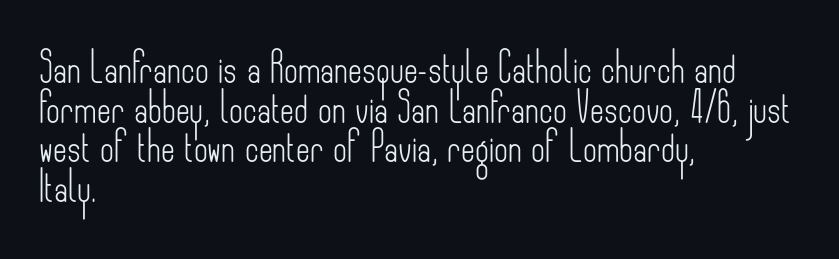
Q: Is the text bold? A: No.
Q: Is the text italic (slanted)? A: No, it is upright.
Q: Is the typeface a serif or a sans-serif typeface? A: Sans-serif.
Q: Is the text underlined? A: No.
Q: How is the paragraph aligned? A: Left-aligned.
Q: Is the spacing between letters normal or unusually wide? A: Normal.
Q: Is the spacing between lines tight, normal or loose? A: Normal.
Q: Width (condensed, normal, or wide)? A: Condensed.
Q: Stroke contrast? A: Low.
Q: x-height? A: Small.
Q: Monospaced? A: No.
